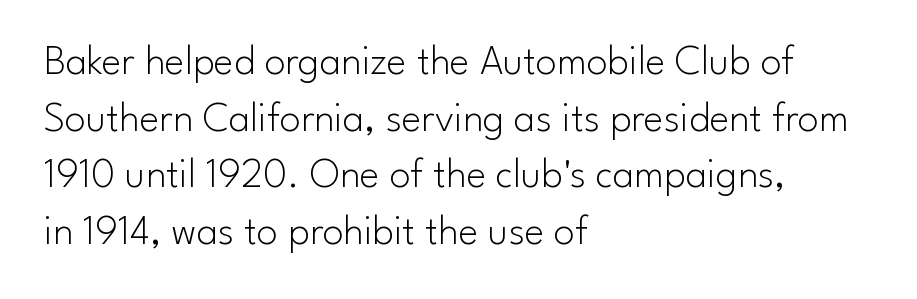
{"serif": "no", "italic": "no", "bold": "no", "weight": "light", "width": "normal", "stroke_contrast": "low", "x_height": "small", "monospaced": "no", "underline": "no", "align": "left", "line_spacing": "normal", "line_spacing_ratio": 1.35, "letter_spacing": "normal", "letter_spacing_em": 0.0, "glyph_px": 42}
